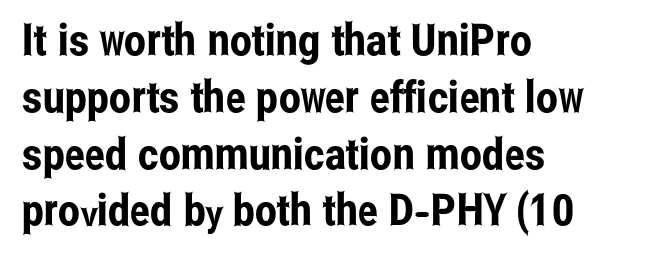
{"serif": "no", "italic": "no", "width": "condensed", "stroke_contrast": "low", "x_height": "medium", "monospaced": "no", "underline": "no", "align": "left", "line_spacing": "normal", "line_spacing_ratio": 1.29, "letter_spacing": "normal", "letter_spacing_em": 0.0, "glyph_px": 44}
